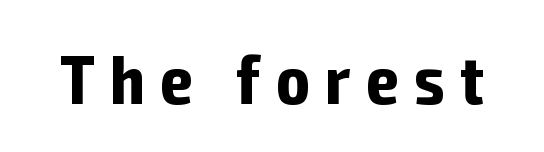
The image shows 69 px bold, condensed sans-serif type, upright; set unusually wide letter spacing (+0.23 em), not underlined; low stroke contrast and a medium x-height.
